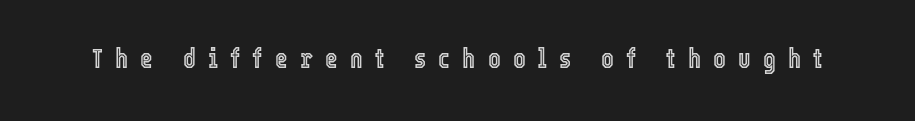
{"italic": "no", "underline": "no", "letter_spacing": "wide", "letter_spacing_em": 0.45, "glyph_px": 27}
